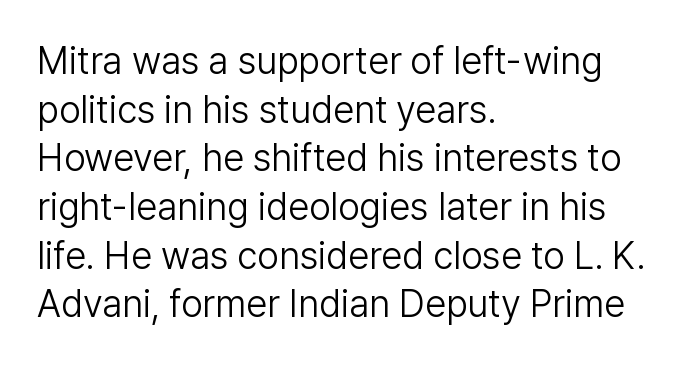
The image shows 38 px light sans-serif type, upright; set left-aligned, normal line spacing (1.28x), normal letter spacing, not underlined; low stroke contrast and a medium x-height.
